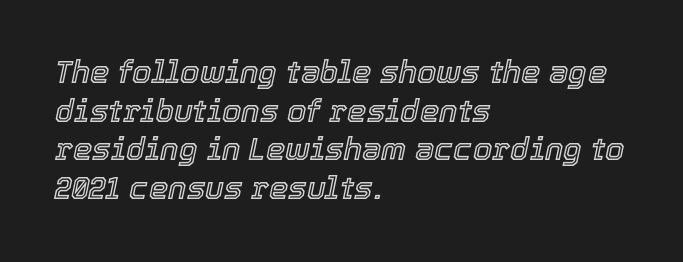
Q: Is the text italic (slanted)? A: Yes, it leans right by about 12 degrees.
Q: Is the text underlined? A: No.
Q: How is the paragraph aligned? A: Left-aligned.
Q: Is the spacing between letters normal or unusually wide? A: Normal.
Q: Is the spacing between lines tight, normal or loose? A: Normal.
Q: Width (condensed, normal, or wide)? A: Normal.
Q: x-height? A: Medium.
Q: Monospaced? A: No.
